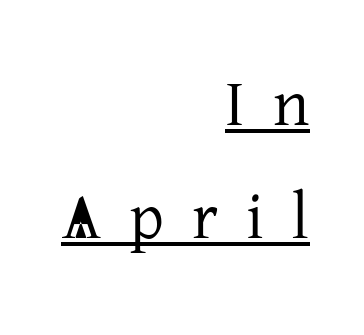
Q: Is the text italic (slanted)? A: No, it is upright.
Q: Is the typeface a serif or a sans-serif typeface? A: Serif.
Q: Is the text underlined? A: Yes.
Q: How is the paragraph aligned? A: Right-aligned.
Q: Is the spacing between letters normal or unusually wide? A: Unusually wide.
Q: Width (condensed, normal, or wide)? A: Normal.
Q: Stroke contrast? A: Low.
Q: x-height? A: Medium.
Q: Monospaced? A: No.
